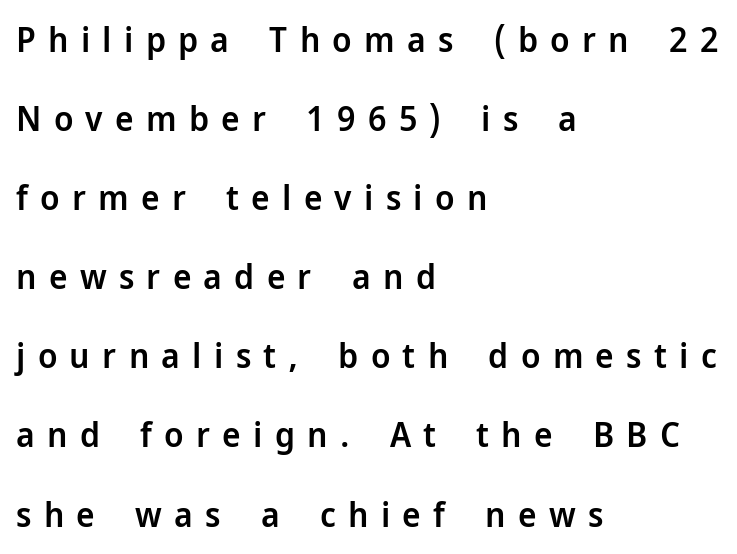
Descenders hang freely into open space. Caption: expanded tracking, letters set apart. Regarding serifs, this sample does without them. One glance says open: line gaps are wider than usual. Does the copy run flush right? No — it runs flush left.
